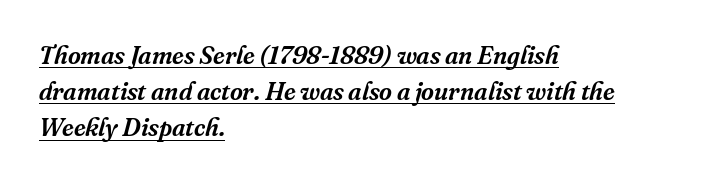
Q: Is the text italic (slanted)? A: Yes, it leans right by about 16 degrees.
Q: Is the text underlined? A: Yes.
Q: How is the paragraph aligned? A: Left-aligned.
Q: Is the spacing between letters normal or unusually wide? A: Normal.
Q: Is the spacing between lines tight, normal or loose? A: Normal.
